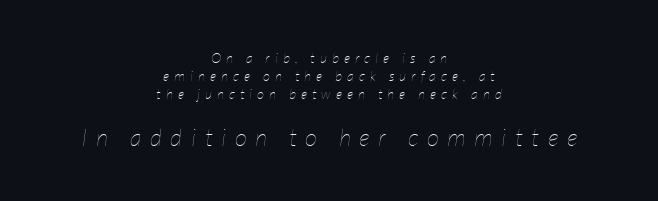
The image shows 24 px text type, italic (leaning right); set centered, normal line spacing (1.27x), unusually wide letter spacing (+0.36 em), not underlined; the second (bottom) block is 1.71x larger.
